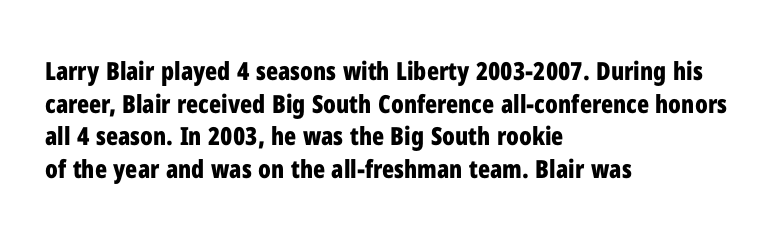
You could call the tracking neutral — neither tight nor loose. Ordinary non-slanted type is in use. Heavy, bold letterforms. Does the copy run flush right? No — it runs flush left. Regular leading.
